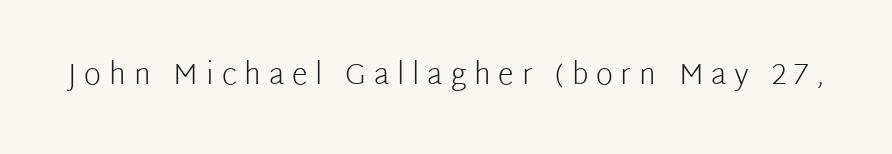
The image shows 29 px light sans-serif type, upright; set unusually wide letter spacing (+0.27 em), not underlined; low stroke contrast and a medium x-height.
